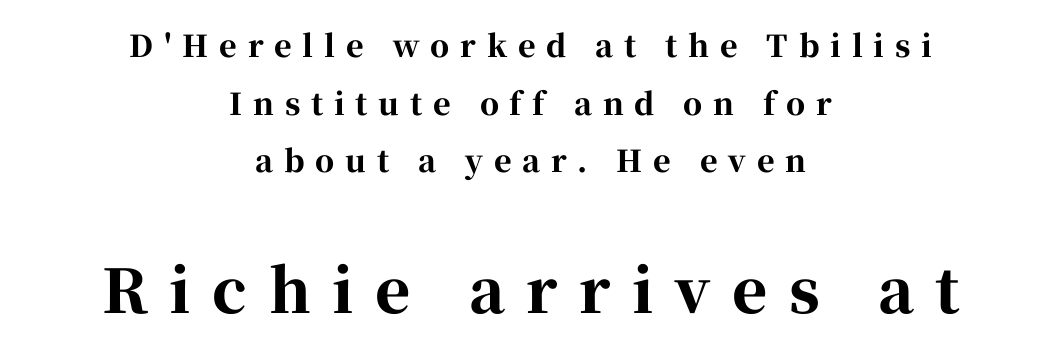
{"serif": "yes", "italic": "no", "bold": "yes", "weight": "bold", "width": "normal", "stroke_contrast": "high", "x_height": "medium", "monospaced": "no", "underline": "no", "align": "center", "line_spacing": "loose", "line_spacing_ratio": 1.92, "letter_spacing": "wide", "letter_spacing_em": 0.36, "larger_block": "second", "size_ratio": 2.0, "glyph_px": 60}
